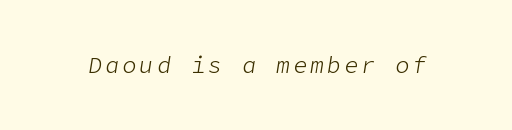
Q: Is the text bold? A: No.
Q: Is the text italic (slanted)? A: Yes, it leans right by about 9 degrees.
Q: Is the text underlined? A: No.
